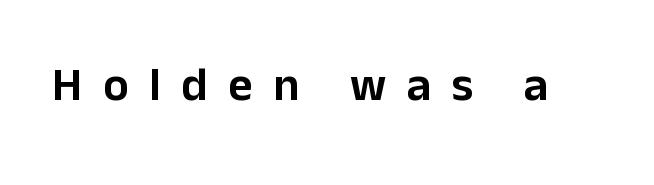
{"serif": "no", "italic": "no", "width": "normal", "stroke_contrast": "low", "x_height": "medium", "monospaced": "no", "underline": "no", "letter_spacing": "wide", "letter_spacing_em": 0.44, "glyph_px": 47}
